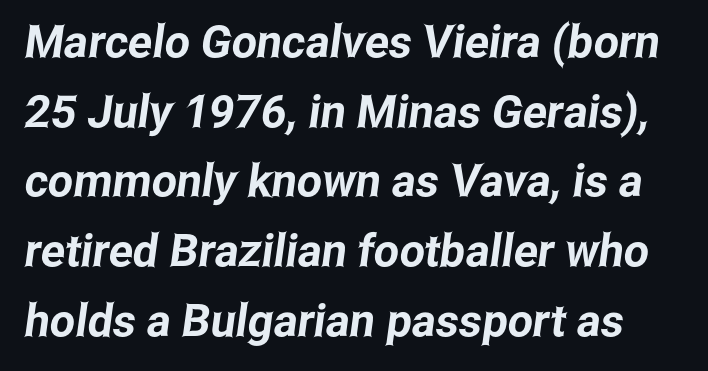
Q: Is the typeface a serif or a sans-serif typeface? A: Sans-serif.
Q: Is the text underlined? A: No.
Q: Is the spacing between letters normal or unusually wide? A: Normal.
Q: Is the spacing between lines tight, normal or loose? A: Normal.
Q: Width (condensed, normal, or wide)? A: Condensed.
Q: Stroke contrast? A: Low.
Q: x-height? A: Medium.
Q: Monospaced? A: No.
